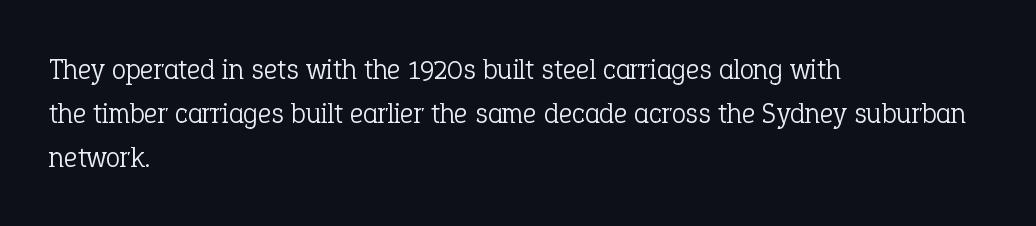
Q: Is the text bold? A: No.
Q: Is the text italic (slanted)? A: No, it is upright.
Q: Is the typeface a serif or a sans-serif typeface? A: Serif.
Q: Is the text underlined? A: No.
Q: How is the paragraph aligned? A: Left-aligned.
Q: Is the spacing between letters normal or unusually wide? A: Normal.
Q: Is the spacing between lines tight, normal or loose? A: Normal.
Q: Width (condensed, normal, or wide)? A: Normal.
Q: Stroke contrast? A: Low.
Q: x-height? A: Medium.
Q: Monospaced? A: No.
